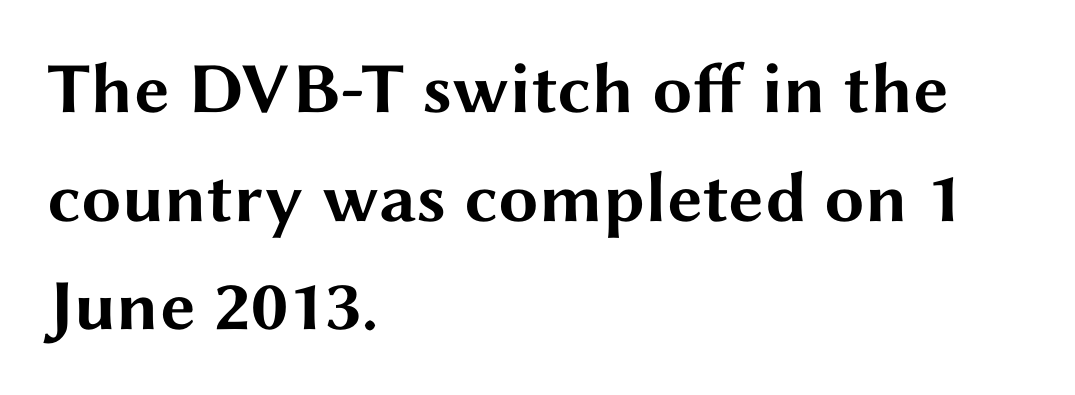
{"serif": "no", "italic": "no", "bold": "yes", "weight": "bold", "width": "wide", "stroke_contrast": "medium", "x_height": "medium", "monospaced": "no", "underline": "no", "align": "left", "line_spacing": "normal", "line_spacing_ratio": 1.51, "letter_spacing": "normal", "letter_spacing_em": 0.0, "glyph_px": 72}
